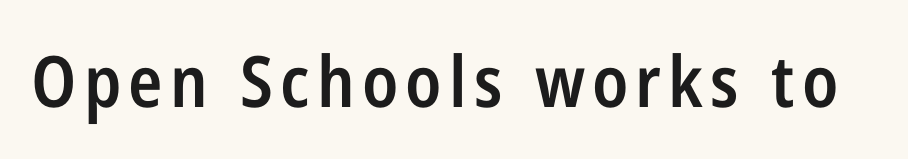
{"serif": "no", "italic": "no", "bold": "semi", "weight": "semibold", "width": "condensed", "stroke_contrast": "low", "x_height": "medium", "monospaced": "no", "underline": "no", "glyph_px": 71}
